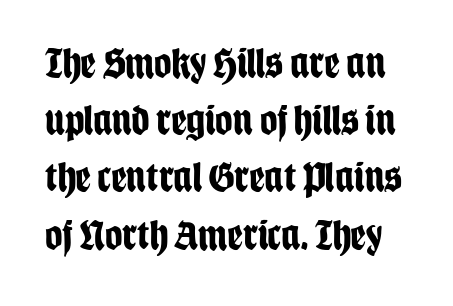
Rule under the text: the space is simply empty. Proportional: the letters do not fall into vertical columns. Chunky letters — that's bold for sure. The vertical gap from one line to the next is medium.
